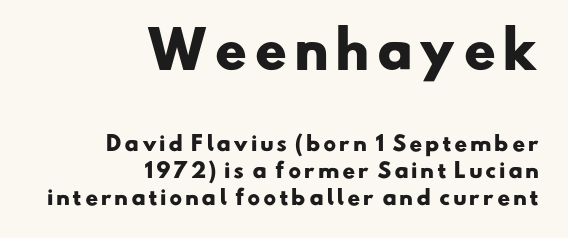
Does the weight exceed regular? Yes, all the way to bold. Clear beneath every line of the passage. Each letter's strokes conclude bluntly, with no projecting serifs. Look at the glyph heights: the upper group is clearly the bigger setting. The lines in this sample share a right terminus and differ only in where they begin.
